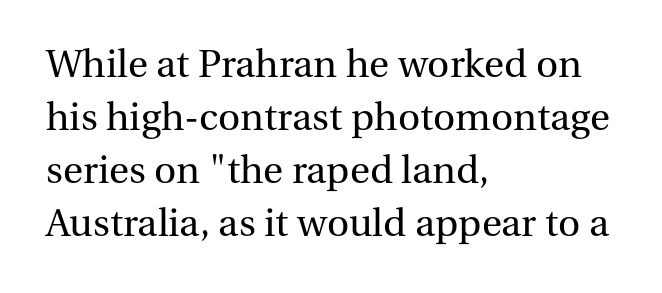
The image shows 41 px regular-weight serif type, upright; set left-aligned, normal line spacing (1.29x), normal letter spacing, not underlined; medium stroke contrast and a medium x-height.
